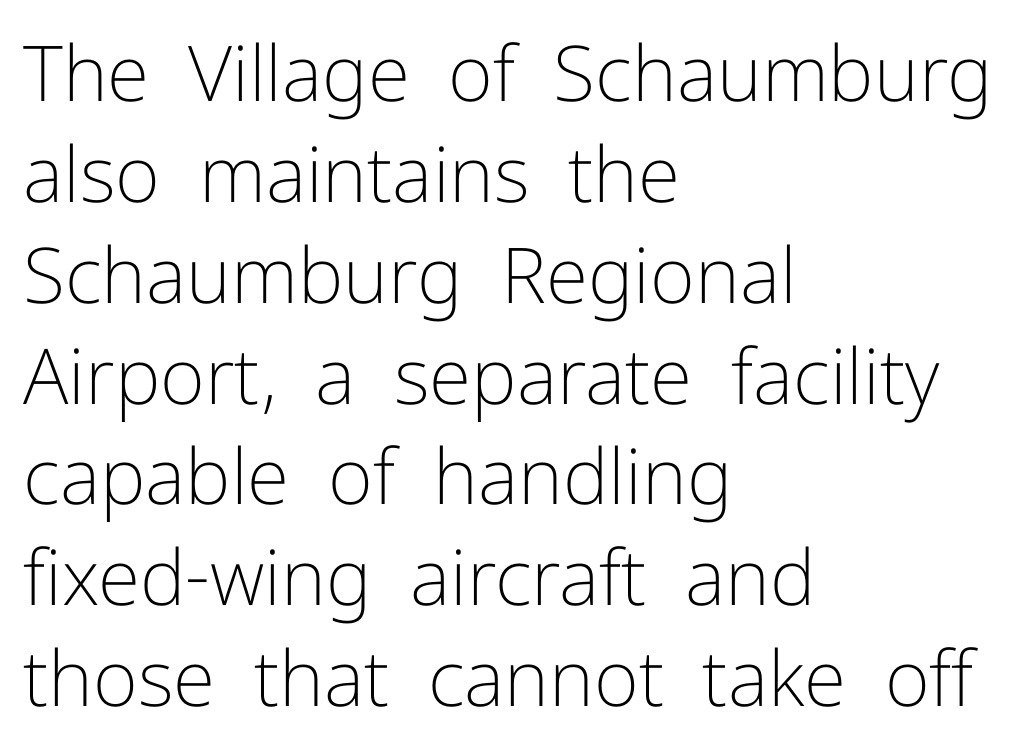
Whoever set this chose a conventional vertical rhythm. Which margin do the lines hug? The left one — the right edge is uneven. These lines were composed using upright roman letters. Just letters on the line, the space beneath them empty.
